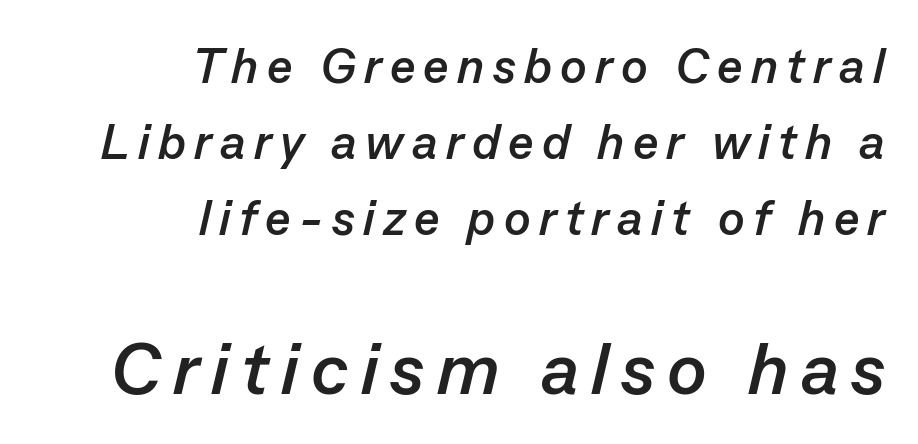
As a designer I'd log this as weight 700, bold. The rendering applies a slant to the glyphs. Spacing verdict: proportional, widths tailored to each character. Plain, unruled lines of type.
